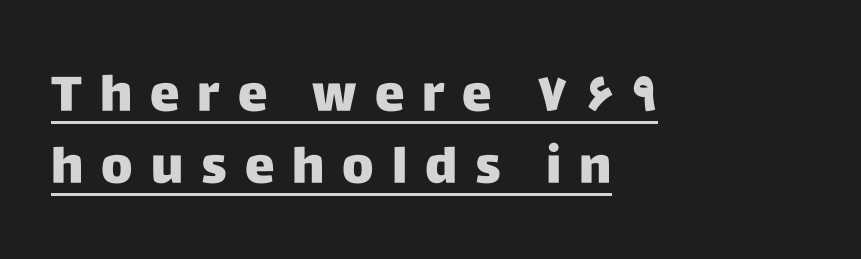
Students, note that the glyphs here are deliberately spaced far apart. Successive baselines arrive at the customary interval. Do the letters lean? They stand straight. You can see a thin bar hugging the bottom of the glyphs. The passage shown is typed in a proportional face where columns would drift.
